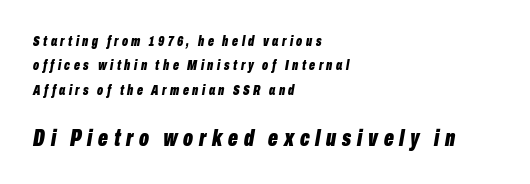
The image shows 23 px bold type, italic (leaning right); set left-aligned, line spacing 1.75x, unusually wide letter spacing (+0.25 em), not underlined; the second (bottom) block is 1.64x larger.
